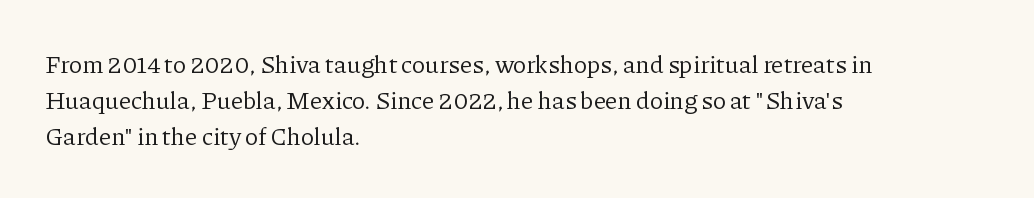
The rendering anchors every line to the left-hand side. Words appear dense and cohesive because spacing is normal. Does the leading feel generous? No, just average. A quiet, ordinary-to-light weight characterises the typeface.
